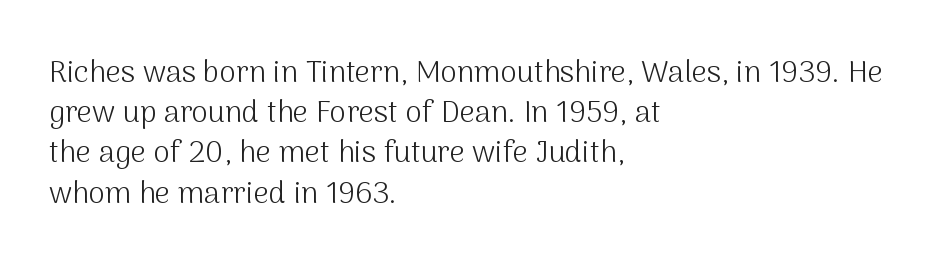
The image shows 30 px light sans-serif type, upright; set left-aligned, normal line spacing (1.34x), normal letter spacing, not underlined; medium stroke contrast and a medium x-height.
